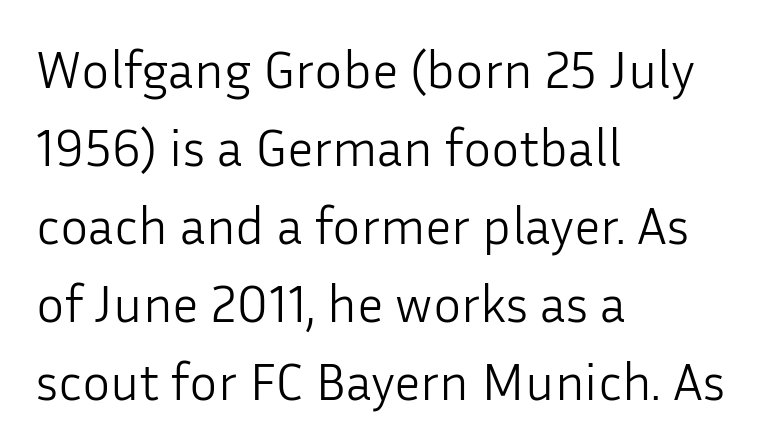
{"serif": "no", "italic": "no", "bold": "no", "weight": "light", "width": "normal", "stroke_contrast": "low", "x_height": "medium", "monospaced": "no", "underline": "no", "align": "left", "line_spacing": "normal", "line_spacing_ratio": 1.47, "letter_spacing": "normal", "letter_spacing_em": 0.0, "glyph_px": 53}
